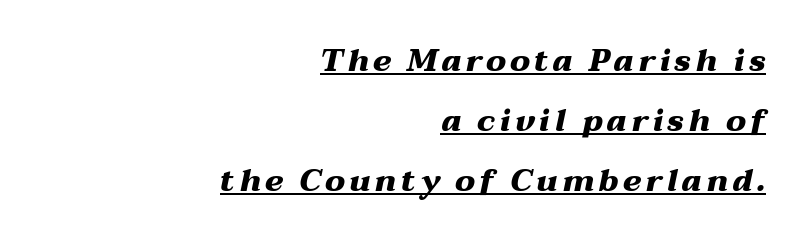
The image shows 31 px heavy, wide type, italic (leaning right); set right-aligned, loose line spacing (1.93x), underlined; medium stroke contrast and a medium x-height.
